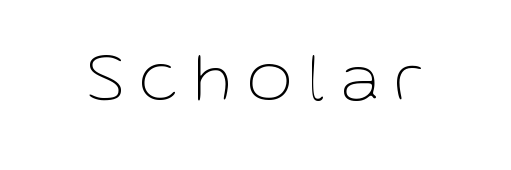
The image shows 69 px thin sans-serif type, upright; set unusually wide letter spacing (+0.24 em), not underlined; low stroke contrast and a medium x-height.
